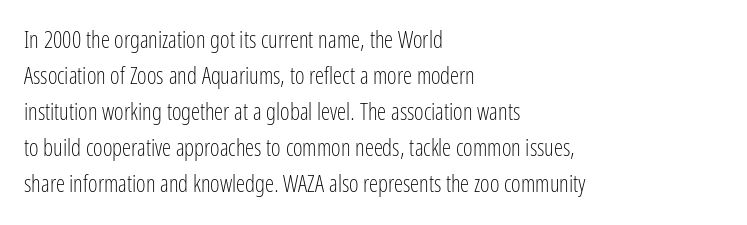
The image shows 23 px text type, upright; set left-aligned, normal line spacing (1.57x), normal letter spacing, not underlined.
